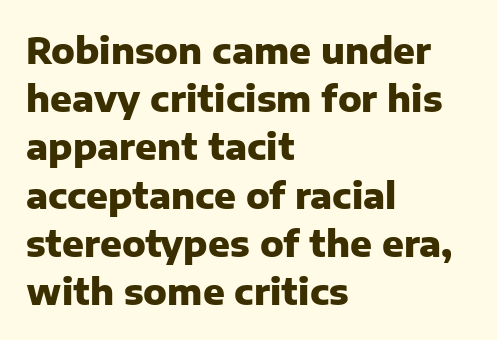
The image shows 36 px heavy sans-serif type, upright; set left-aligned, normal line spacing (1.34x), normal letter spacing, not underlined; low stroke contrast and a medium x-height.
